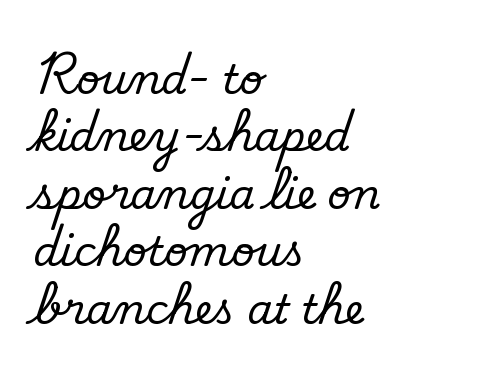
Check where the strokes stop: nothing finishes them off — pure sans. Is this a fixed-width face? No — the glyphs have proportional, varying widths. Weight: in the light-to-regular range. The paragraph has a hard left edge and a soft right edge. These lines keep a tight, regular rhythm from letter to letter. Honestly, the row spacing looks completely unremarkable.
